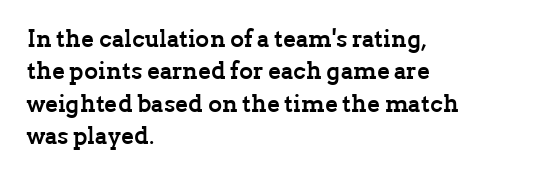
The image shows 24 px bold type, upright; set left-aligned, normal line spacing (1.35x), normal letter spacing, not underlined.
